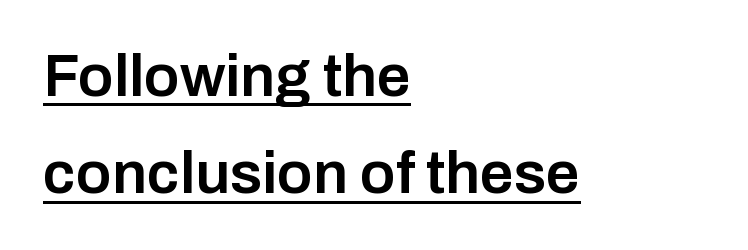
{"serif": "no", "italic": "no", "bold": "semi", "weight": "semibold", "width": "normal", "stroke_contrast": "low", "x_height": "medium", "monospaced": "no", "underline": "yes", "align": "left", "line_spacing": "normal", "line_spacing_ratio": 1.62, "letter_spacing": "normal", "letter_spacing_em": 0.0, "glyph_px": 60}
